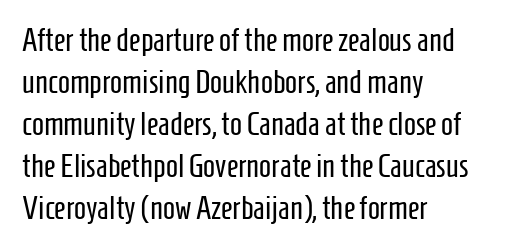
Q: Is the text bold? A: No.
Q: Is the text italic (slanted)? A: No, it is upright.
Q: Is the typeface a serif or a sans-serif typeface? A: Sans-serif.
Q: Is the text underlined? A: No.
Q: How is the paragraph aligned? A: Left-aligned.
Q: Is the spacing between letters normal or unusually wide? A: Normal.
Q: Is the spacing between lines tight, normal or loose? A: Normal.
Q: Width (condensed, normal, or wide)? A: Condensed.
Q: Stroke contrast? A: Low.
Q: x-height? A: Medium.
Q: Monospaced? A: No.
